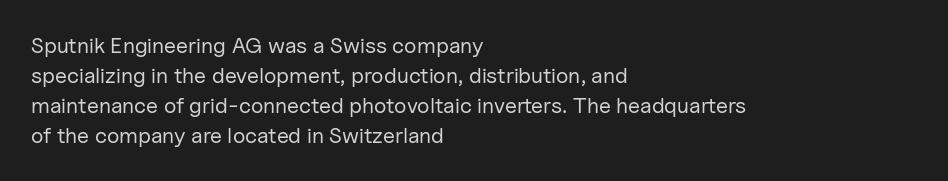
Q: Is the text bold? A: No.
Q: Is the text italic (slanted)? A: No, it is upright.
Q: Is the text underlined? A: No.
Q: How is the paragraph aligned? A: Left-aligned.
Q: Is the spacing between letters normal or unusually wide? A: Normal.
Q: Is the spacing between lines tight, normal or loose? A: Normal.
